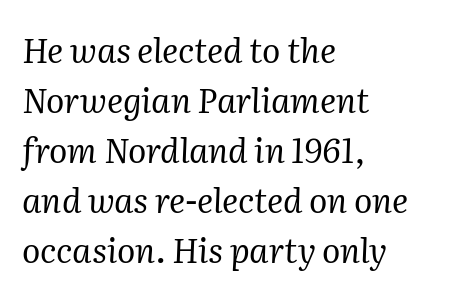
The image shows 34 px regular-weight serif type, italic (leaning right); set left-aligned, normal line spacing (1.47x), normal letter spacing, not underlined; medium stroke contrast and a medium x-height.
